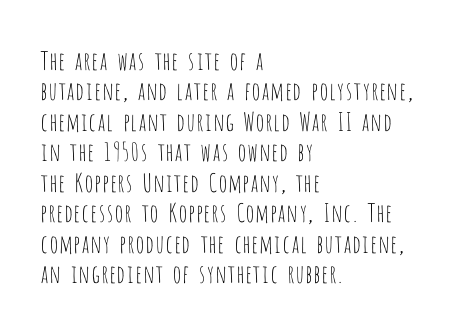
{"italic": "no", "bold": "no", "underline": "no", "align": "left", "line_spacing_ratio": 1.22, "letter_spacing": "normal", "letter_spacing_em": 0.0, "glyph_px": 25}
